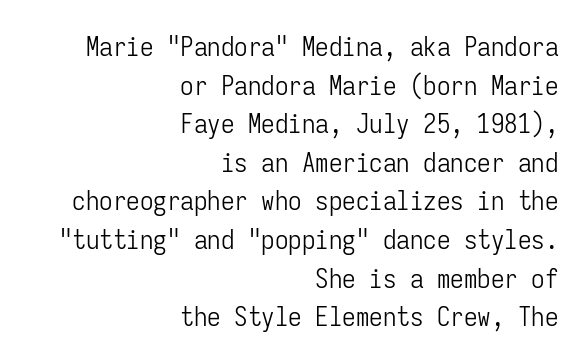
Anything drawn beneath the words? Only blank space. These lines are set flush right with a ragged left edge. Each word holds together tightly as a unit, with standard inter-letter gaps. The typography opts for an upright posture over an oblique one.
